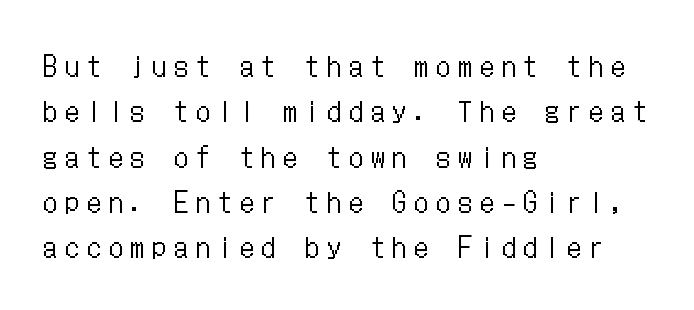
These lines stack with their left ends in a neat column. Any mark beneath the type? The region is blank. This sample keeps an unexceptional amount of space between lines. Posture: straight, roman, zero tilt. Each stroke keeps to a modest, everyday thickness or less. The horizontal fit of the characters is loose and conspicuously gappy.
